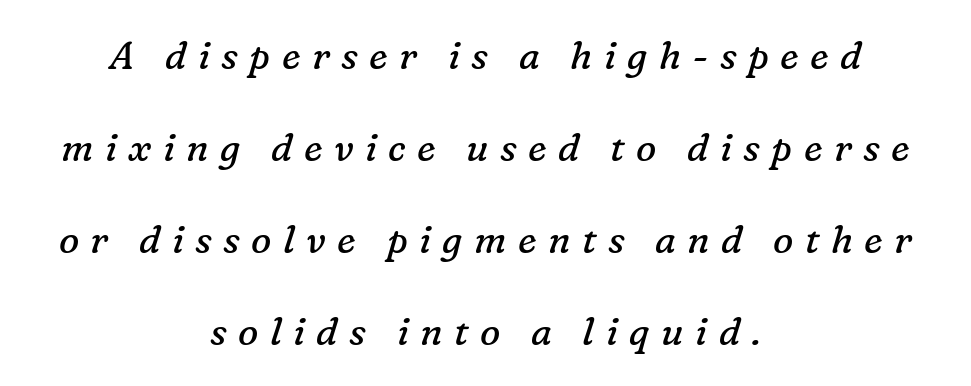
{"serif": "yes", "italic": "yes", "lean": "right", "slant_degrees": 16, "bold": "no", "weight": "regular", "width": "normal", "stroke_contrast": "low", "x_height": "medium", "monospaced": "no", "underline": "no", "align": "center", "line_spacing": "loose", "line_spacing_ratio": 2.42, "letter_spacing": "wide", "letter_spacing_em": 0.3, "glyph_px": 38}
